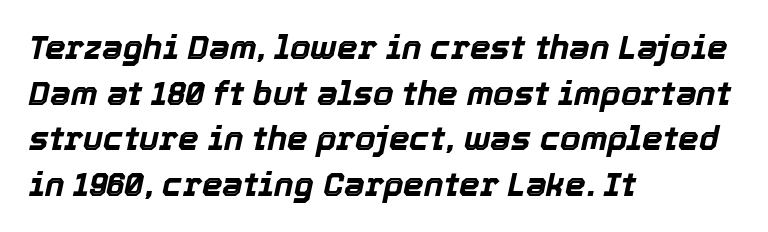
{"italic": "yes", "lean": "right", "slant_degrees": 12, "bold": "yes", "weight": "bold", "width": "normal", "x_height": "medium", "monospaced": "no", "underline": "no", "align": "left", "line_spacing": "normal", "line_spacing_ratio": 1.38, "letter_spacing": "normal", "letter_spacing_em": 0.0, "glyph_px": 33}
